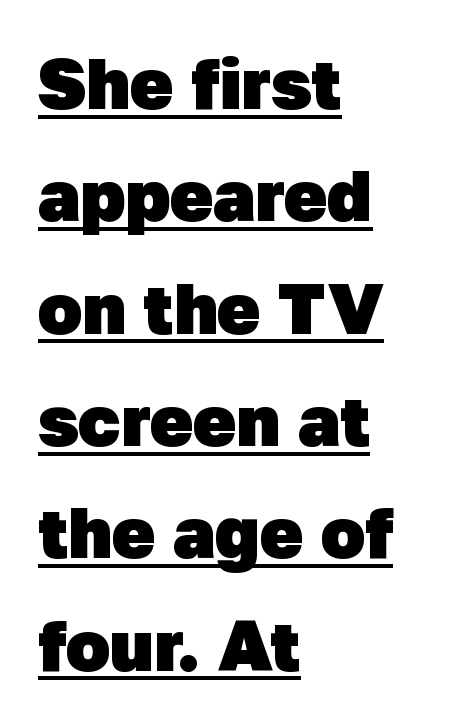
The image shows 72 px heavy sans-serif type; set left-aligned, normal line spacing (1.56x), normal letter spacing, underlined; low stroke contrast and a medium x-height.
